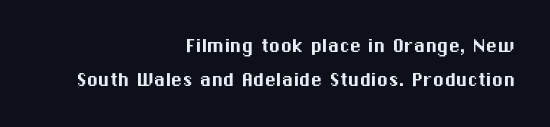
Q: Is the text italic (slanted)? A: No, it is upright.
Q: Is the text underlined? A: No.
Q: How is the paragraph aligned? A: Right-aligned.
Q: Is the spacing between letters normal or unusually wide? A: Normal.
Q: Is the spacing between lines tight, normal or loose? A: Normal.
